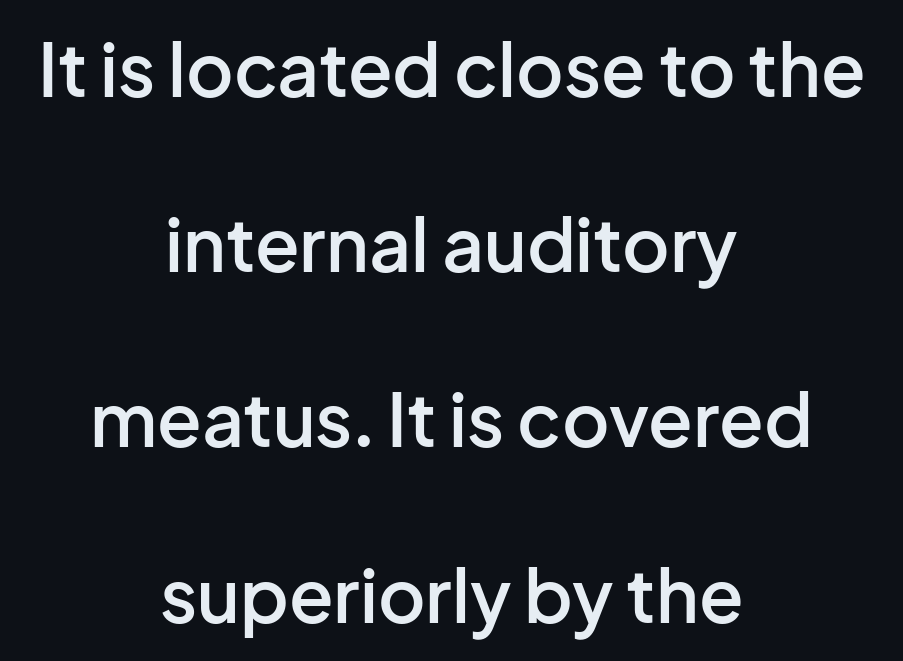
Varying glyph widths throughout — classic text-font behaviour. Descenders hang freely into open space. Caption: multi-line text, centered on the measure. No italicization has been applied; the sample stays upright. Each letter's strokes conclude bluntly, with no projecting serifs.
